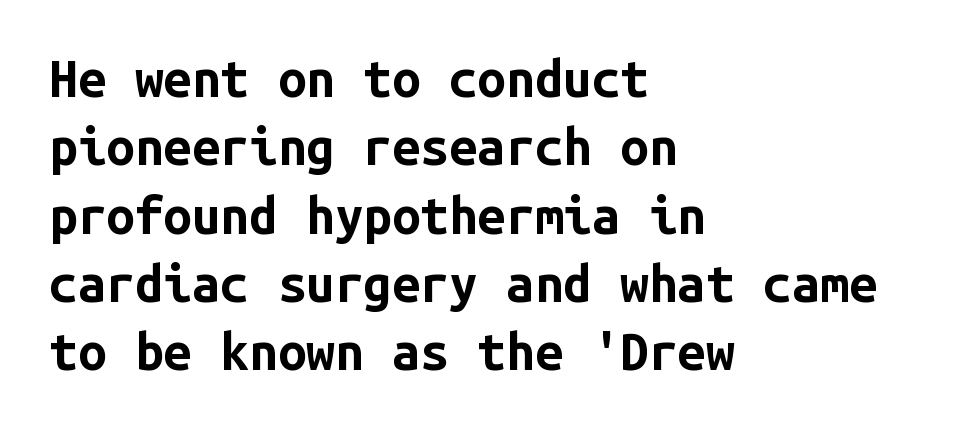
The lines sit at an ordinary, default distance from one another. Layout note: lines flush left. Set as a true bold cut, around the 700 mark. Letters rest on an invisible, unmarked baseline. Spacing between characters is what you'd get straight out of the box. Upright lettering throughout.
